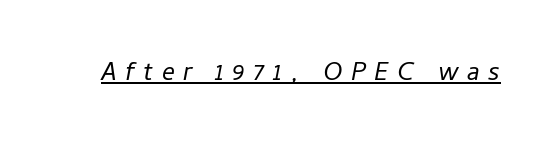
Q: Is the text bold? A: No.
Q: Is the text italic (slanted)? A: Yes, it leans right by about 11 degrees.
Q: Is the text underlined? A: Yes.
Q: Is the spacing between letters normal or unusually wide? A: Unusually wide.
Q: Width (condensed, normal, or wide)? A: Normal.
Q: Stroke contrast? A: Low.
Q: x-height? A: Medium.
Q: Monospaced? A: No.
